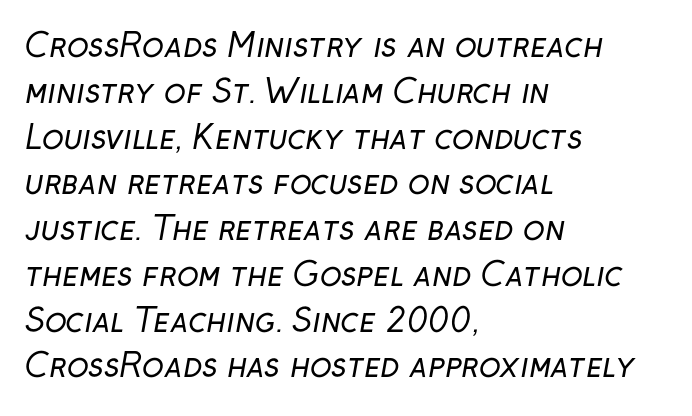
Alignment: flush left. Whoever set this chose a conventional vertical rhythm. Is this a fixed-width face? No — the glyphs have proportional, varying widths. Examine the stroke ends and you'll find no serifs.
